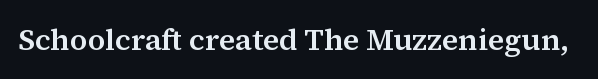
Q: Is the text italic (slanted)? A: No, it is upright.
Q: Is the typeface a serif or a sans-serif typeface? A: Serif.
Q: Is the text underlined? A: No.
Q: Is the spacing between letters normal or unusually wide? A: Normal.
Q: Width (condensed, normal, or wide)? A: Normal.
Q: Stroke contrast? A: Medium.
Q: x-height? A: Medium.
Q: Monospaced? A: No.
